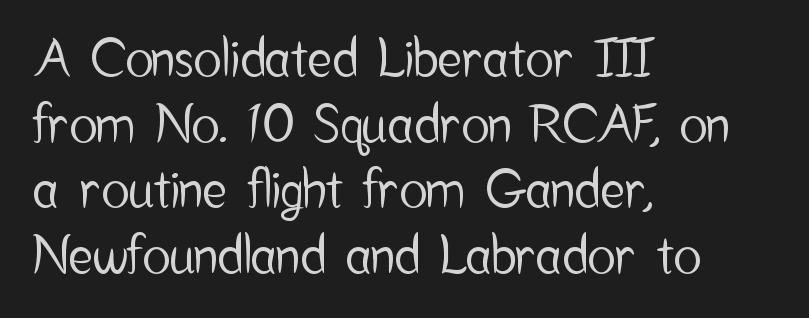
Q: Is the text italic (slanted)? A: No, it is upright.
Q: Is the typeface a serif or a sans-serif typeface? A: Sans-serif.
Q: Is the text underlined? A: No.
Q: How is the paragraph aligned? A: Left-aligned.
Q: Is the spacing between letters normal or unusually wide? A: Normal.
Q: Is the spacing between lines tight, normal or loose? A: Normal.
Q: Width (condensed, normal, or wide)? A: Condensed.
Q: Stroke contrast? A: Low.
Q: x-height? A: Medium.
Q: Monospaced? A: No.
